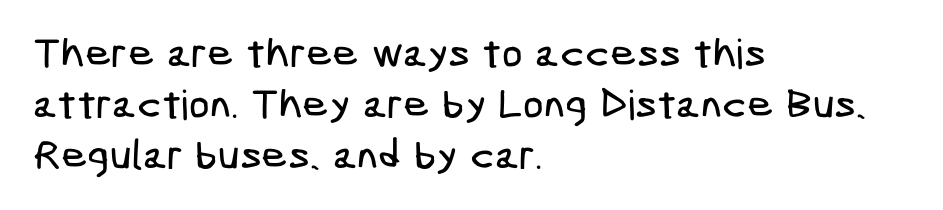
{"serif": "no", "width": "condensed", "stroke_contrast": "low", "x_height": "medium", "underline": "no", "align": "left", "line_spacing_ratio": 1.24, "letter_spacing": "normal", "letter_spacing_em": 0.0, "glyph_px": 41}
